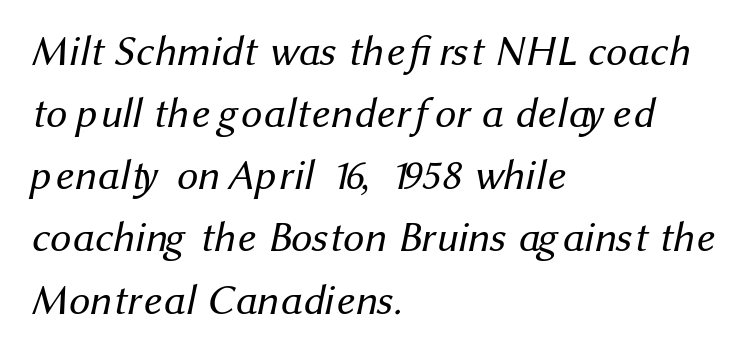
Character widths vary here, with narrow letters taking less room than wide ones. The rows are spaced the way most documents space them. The weight tops out at a normal text grade. Clear beneath every line of the passage.
